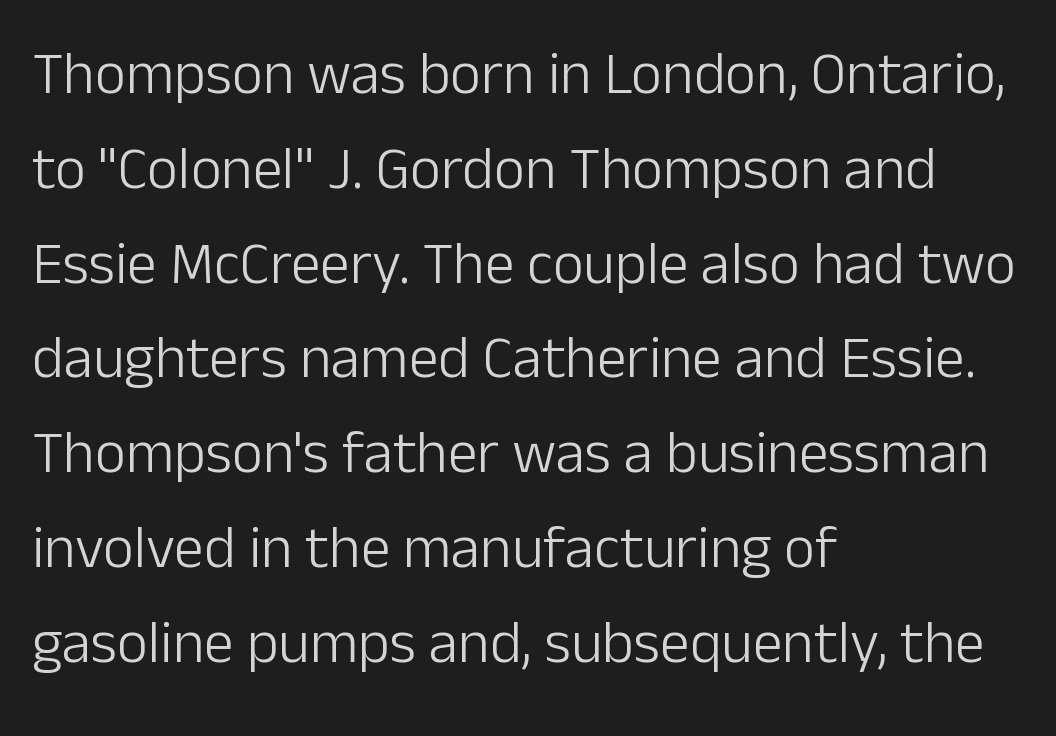
The image shows 60 px light sans-serif type, upright; set left-aligned, normal line spacing (1.58x), normal letter spacing, not underlined; low stroke contrast and a medium x-height.
